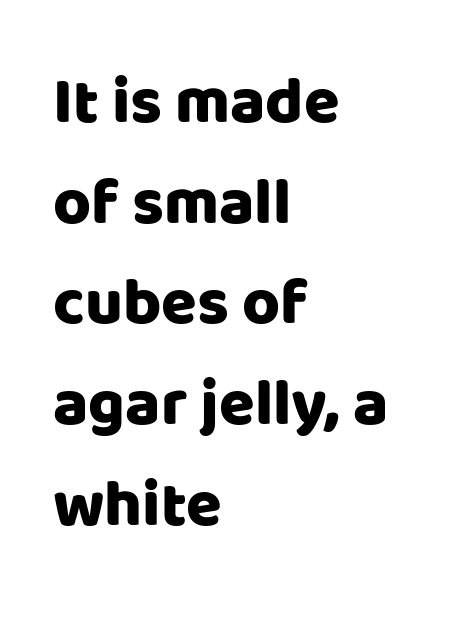
The image shows 65 px sans-serif type, upright; set left-aligned, normal line spacing (1.55x), normal letter spacing, not underlined; low stroke contrast and a large x-height.
